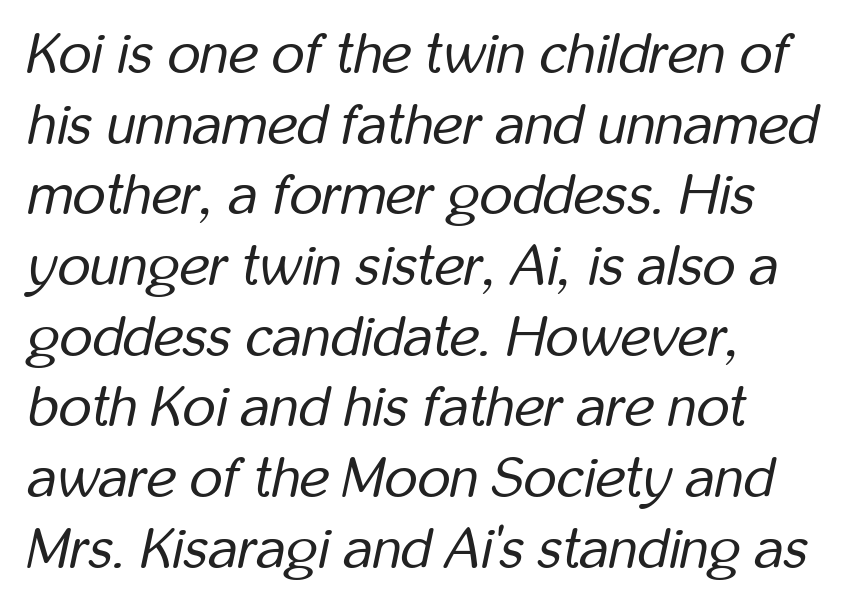
Q: Is the text bold? A: No.
Q: Is the text italic (slanted)? A: Yes, it leans right by about 12 degrees.
Q: Is the text underlined? A: No.
Q: How is the paragraph aligned? A: Left-aligned.
Q: Is the spacing between letters normal or unusually wide? A: Normal.
Q: Width (condensed, normal, or wide)? A: Condensed.
Q: Stroke contrast? A: Low.
Q: x-height? A: Medium.
Q: Monospaced? A: No.
